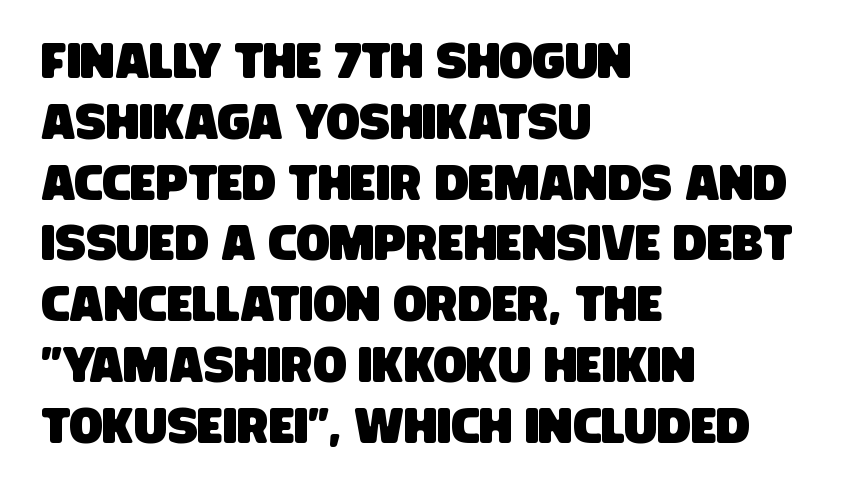
Teacher's note: observe the even left margin — that is flush-left alignment. Character widths vary here, with narrow letters taking less room than wide ones. Is this a sans? Yes — the strokes have no serifs. Quick note: underline off.
